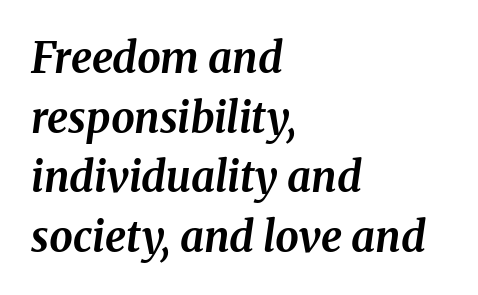
The image shows 42 px bold type, italic (leaning right); set left-aligned, normal line spacing (1.42x), normal letter spacing, not underlined; medium stroke contrast and a medium x-height.
